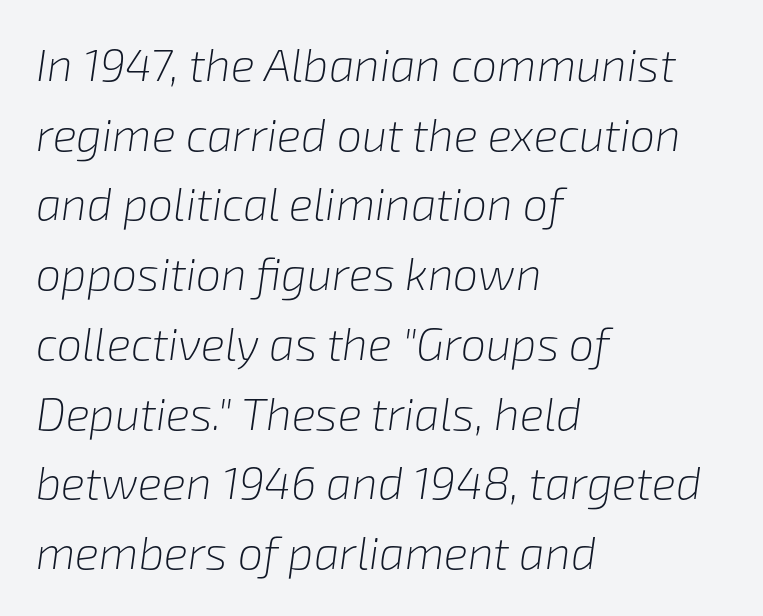
Leading matches the norm, producing a regular column. The lines in this sample share a left origin and differ only in where they stop. The strip under each line holds only bare page. Is the letter spacing exaggerated? No — it looks like the ordinary default.
